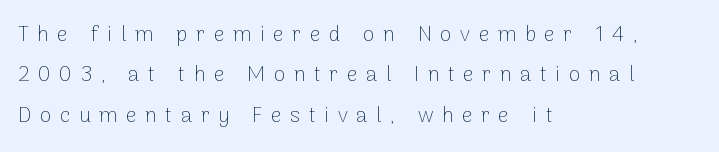
Quick note: interline space is abundant. Style check: upright. In CSS terms this would be text-align: left. Unmarked baselines from the first word to the last. The letterforms stand isolated, each surrounded by extra space. Stems and bowls with no extra thickness — not bold.
